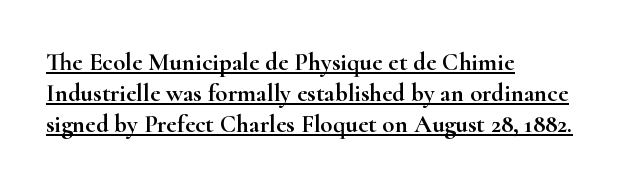
{"italic": "no", "underline": "yes", "align": "left", "line_spacing_ratio": 1.24, "letter_spacing": "normal", "letter_spacing_em": 0.0, "glyph_px": 25}
